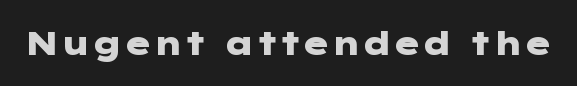
The image shows 33 px heavy, wide sans-serif type, upright; set normal letter spacing, not underlined; low stroke contrast and a medium x-height.
